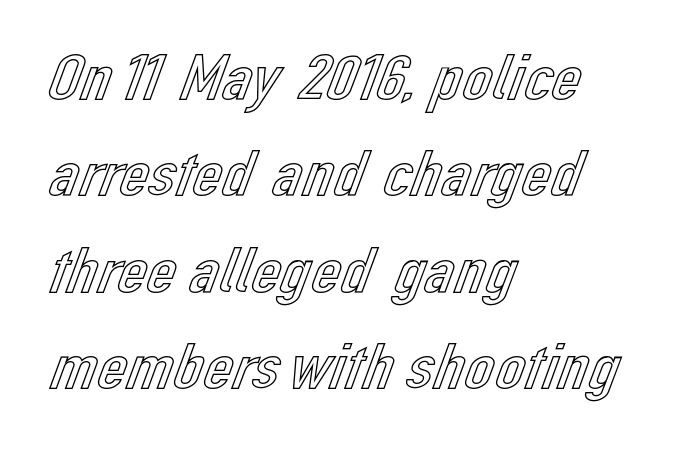
This sample has the flowing, uneven cadence of proportional lettering. The rendering uses a moderate line-height, typical for paragraphs. Inter-character spacing is left at the font's built-in metrics. The text block is weighted toward the left margin, trailing off unevenly rightward.
